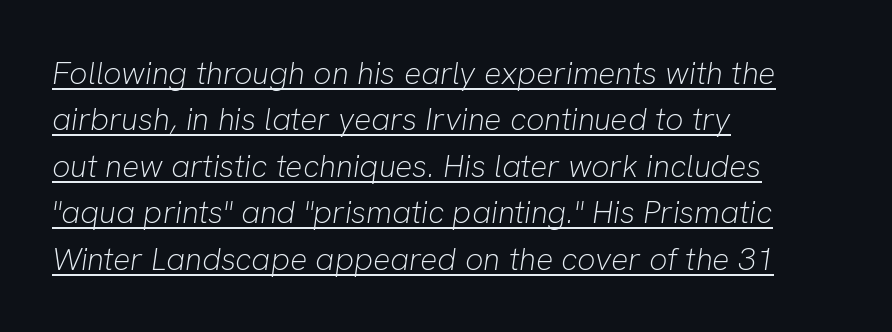
The face used here is proportionally spaced, like ordinary book or web type. Quick note: underline on. This is oblique type, the kind used for emphasis or titles. The rag falls on the right side of this text block.
